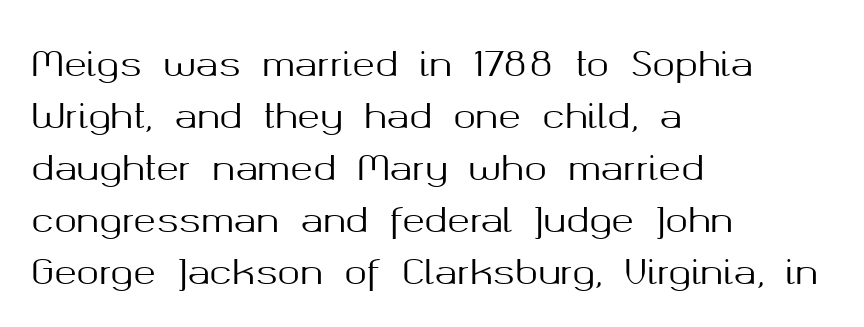
Q: Is the text italic (slanted)? A: No, it is upright.
Q: Is the typeface a serif or a sans-serif typeface? A: Sans-serif.
Q: Is the text underlined? A: No.
Q: How is the paragraph aligned? A: Left-aligned.
Q: Is the spacing between letters normal or unusually wide? A: Normal.
Q: Is the spacing between lines tight, normal or loose? A: Normal.
Q: Width (condensed, normal, or wide)? A: Normal.
Q: Stroke contrast? A: Medium.
Q: x-height? A: Medium.
Q: Monospaced? A: No.
